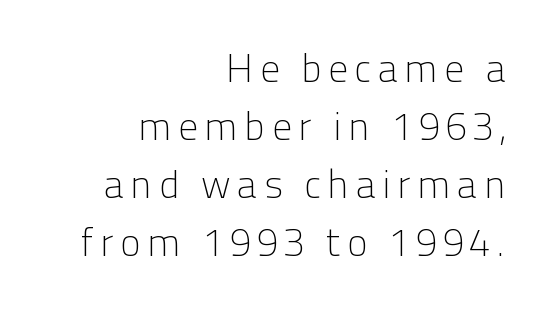
The glyphs in this specimen are sans serif. Is the type heavy? It reads as light-to-regular instead. Horizontal bands of white between lines are of average thickness. The font's upright variant was chosen for this text. The passage shown is typed in a proportional face where columns would drift. Layout note: lines flush right.
